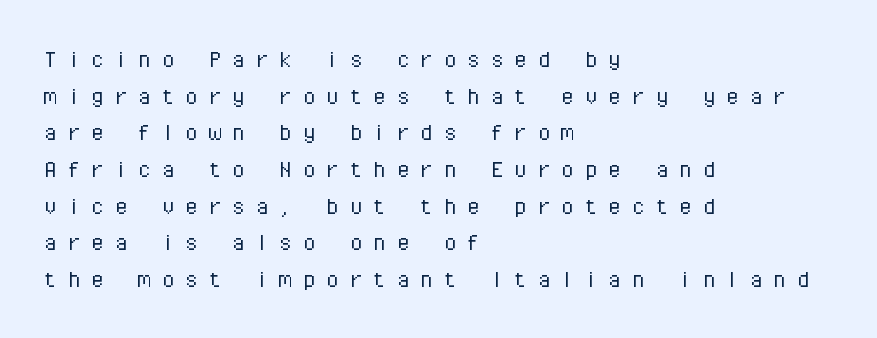
These lines are rendered in a fixed-pitch font. Upright lettering throughout. Observe the wide spacing: letters keep a clear distance from each other. The weight tops out at a normal text grade. Horizontal alignment here is leftward, the default for most running prose.
